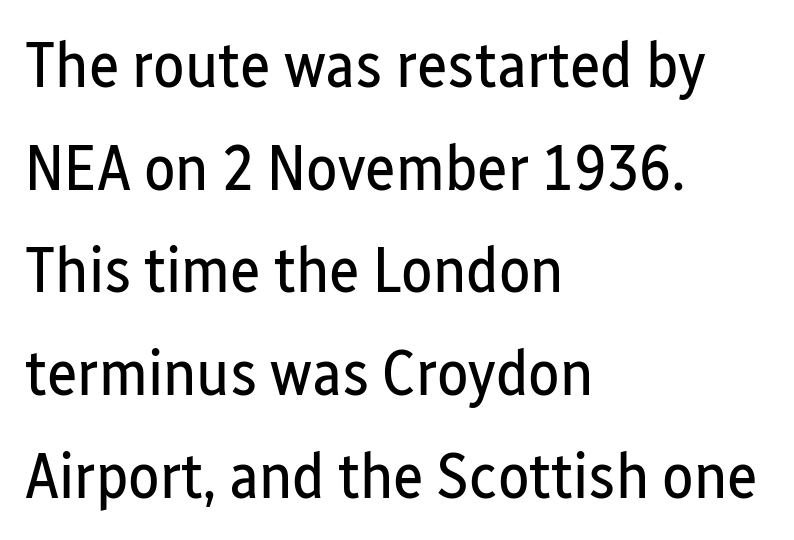
The lines sit at an ordinary, default distance from one another. Underlining? Definitely not there. Examine the stroke ends and you'll find no serifs. Note the varied advance widths — an 'i' is clearly narrower than an 'm'. The font's upright variant was chosen for this text.
